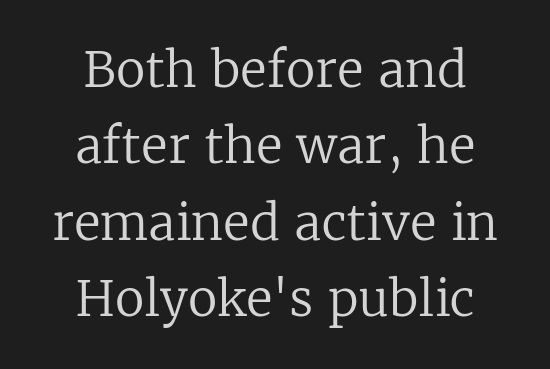
Q: Is the text bold? A: No.
Q: Is the text italic (slanted)? A: No, it is upright.
Q: Is the typeface a serif or a sans-serif typeface? A: Serif.
Q: Is the text underlined? A: No.
Q: How is the paragraph aligned? A: Centered.
Q: Is the spacing between letters normal or unusually wide? A: Normal.
Q: Is the spacing between lines tight, normal or loose? A: Normal.
Q: Width (condensed, normal, or wide)? A: Normal.
Q: Stroke contrast? A: Low.
Q: x-height? A: Medium.
Q: Monospaced? A: No.
